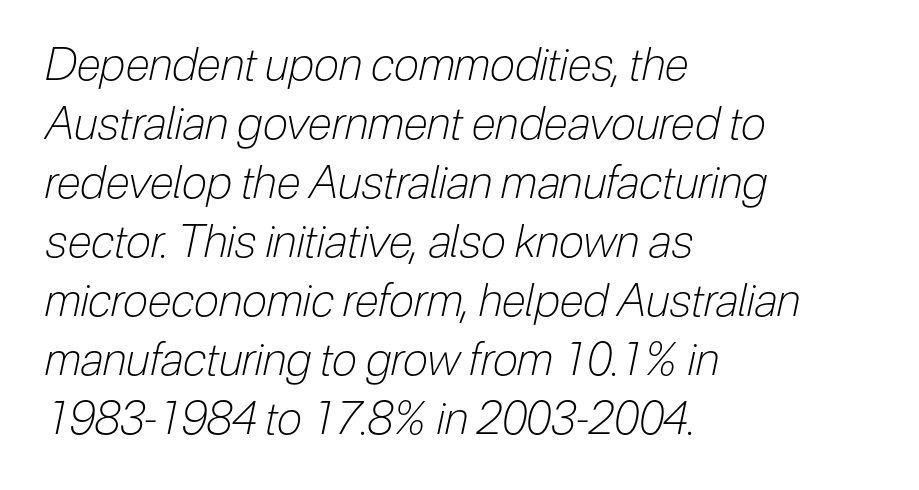
The image shows 45 px light, condensed type, italic (leaning right); set left-aligned, normal line spacing (1.31x), normal letter spacing, not underlined; low stroke contrast and a medium x-height.
